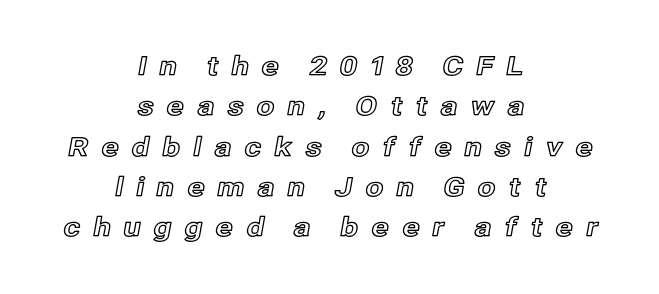
Q: Is the text italic (slanted)? A: Yes.
Q: Is the text underlined? A: No.
Q: How is the paragraph aligned? A: Centered.
Q: Is the spacing between letters normal or unusually wide? A: Unusually wide.
Q: Is the spacing between lines tight, normal or loose? A: Normal.
